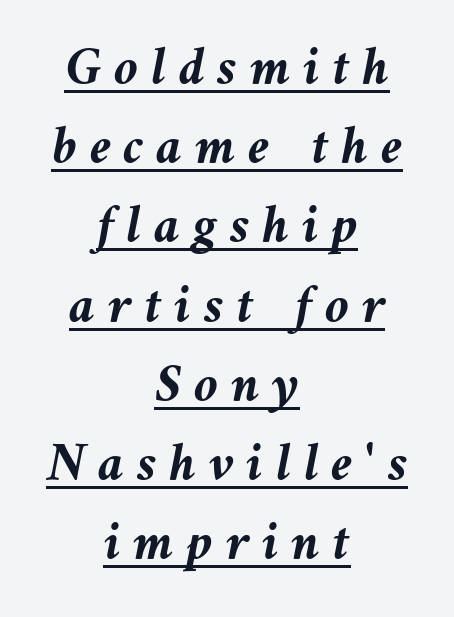
Q: Is the text bold? A: Yes.
Q: Is the text italic (slanted)? A: Yes, it leans left by about 9 degrees.
Q: Is the text underlined? A: Yes.
Q: How is the paragraph aligned? A: Centered.
Q: Is the spacing between letters normal or unusually wide? A: Unusually wide.
Q: Is the spacing between lines tight, normal or loose? A: Normal.
Q: Width (condensed, normal, or wide)? A: Normal.
Q: Stroke contrast? A: Medium.
Q: x-height? A: Medium.
Q: Monospaced? A: No.
